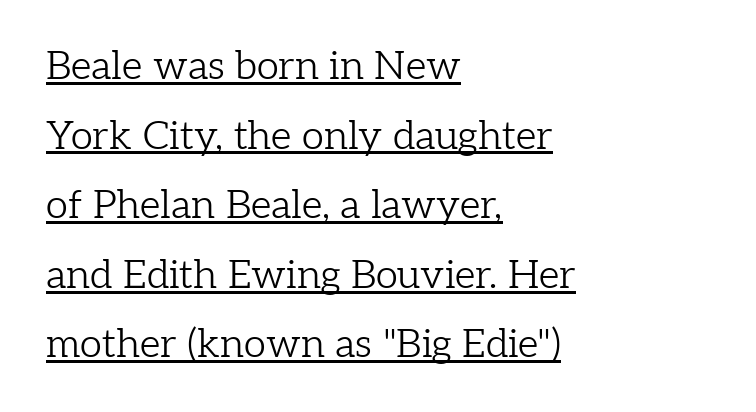
The rendering uses natural spacing where letterforms have individual widths. Small tapered or slab feet sit at the stroke ends, so this counts as serif. The passage shown is not bold in any degree. The passage shown is underscored from start to finish. Notice how the stems are strictly vertical — no italics here. Honestly, the letter spacing is just normal — you wouldn't notice it.
